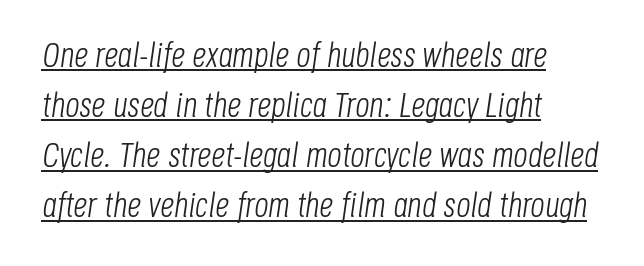
{"italic": "yes", "lean": "right", "slant_degrees": 8, "bold": "no", "weight": "light", "width": "condensed", "stroke_contrast": "low", "x_height": "large", "monospaced": "no", "underline": "yes", "align": "left", "line_spacing": "normal", "line_spacing_ratio": 1.43, "letter_spacing": "normal", "letter_spacing_em": 0.0, "glyph_px": 35}
